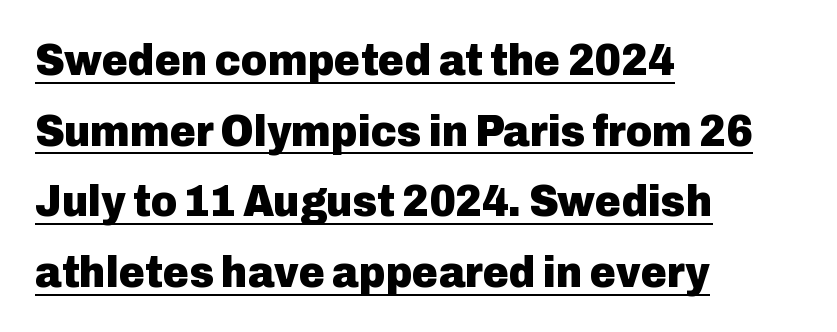
{"serif": "no", "italic": "no", "bold": "yes", "weight": "heavy", "width": "normal", "stroke_contrast": "low", "x_height": "medium", "monospaced": "no", "underline": "yes", "align": "left", "line_spacing": "normal", "line_spacing_ratio": 1.57, "letter_spacing": "normal", "letter_spacing_em": 0.0, "glyph_px": 45}
